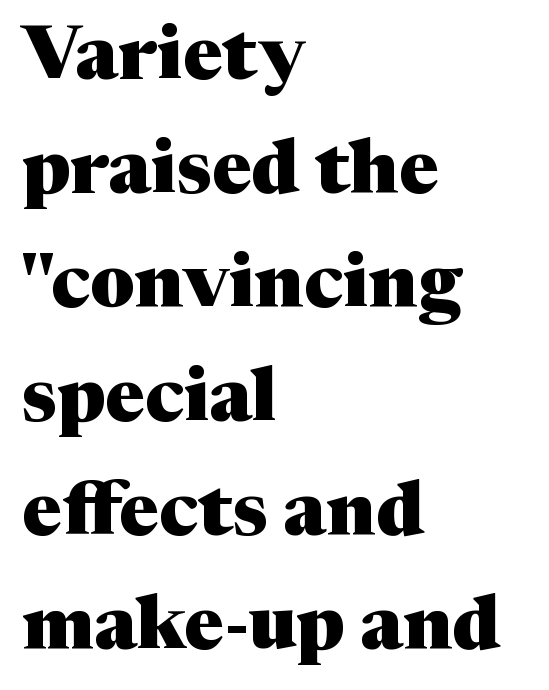
Chunky letters — that's bold for sure. The zone under the glyphs is completely vacant. Vertical spacing — default. This rendering leaves character spacing at its baseline value.
